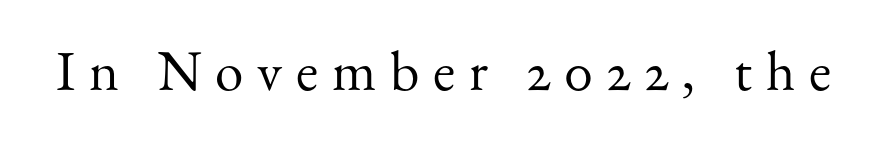
The image shows 57 px regular-weight serif type, upright; set unusually wide letter spacing (+0.24 em), not underlined; medium stroke contrast and a small x-height.
